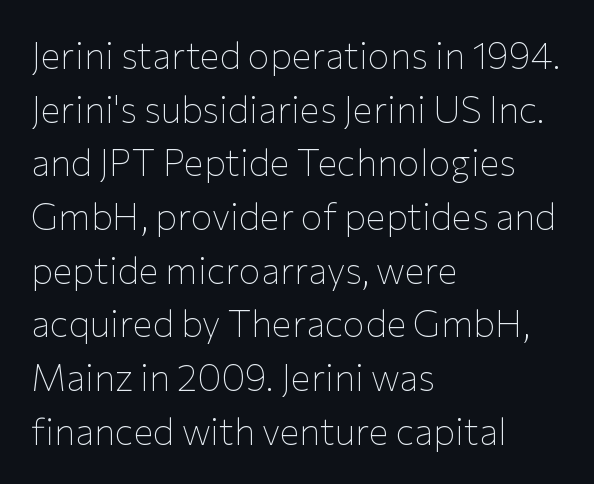
{"serif": "no", "italic": "no", "bold": "no", "weight": "thin", "width": "normal", "stroke_contrast": "low", "x_height": "medium", "monospaced": "no", "underline": "no", "align": "left", "line_spacing": "normal", "line_spacing_ratio": 1.45, "letter_spacing": "normal", "letter_spacing_em": 0.0, "glyph_px": 37}
